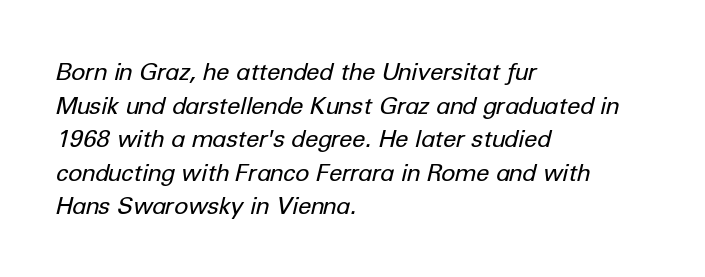
The words here are not underlined. The lettering tilts uniformly, giving the passage an italic look. Each line starts at the same left margin while the right side varies. The letters sit at their default tracking, neither squeezed nor spread. In terms of leading, this rendering sits right in the middle.
